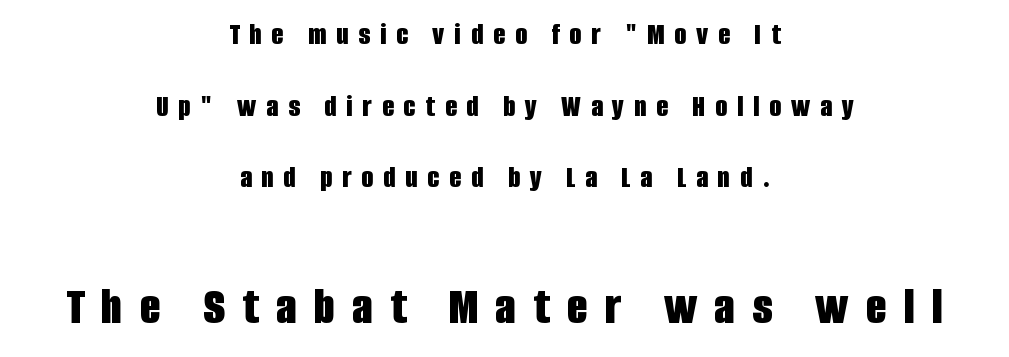
Do the characters align in a grid? No, the font is proportional. The glyphs are unaccompanied by any horizontal stroke below them. Plenty of ink on the page — the face is bold. The line-height multiplier appears high, well above default. Every stem runs plumb, perpendicular to the baseline.
